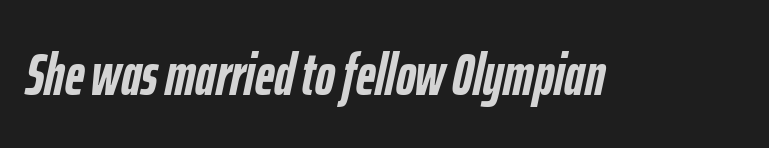
The face used here has the dense, thick strokes of a bold. Posture: slanted. This sample uses plain, unmodified letter spacing. Each letter keeps its own natural width here, so spacing adapts to shape. Check under the words: just untouched page.
